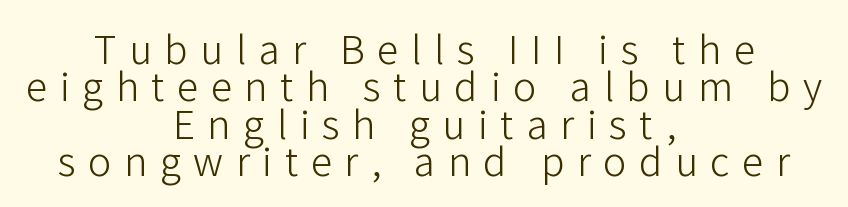
A centered setting, common on invitations and titles, is used for this passage. The passage shown has open, widely tracked lettering throughout. This is not heavy type; no bold has been used. The font family rendered here belongs to the sans-serif group.
